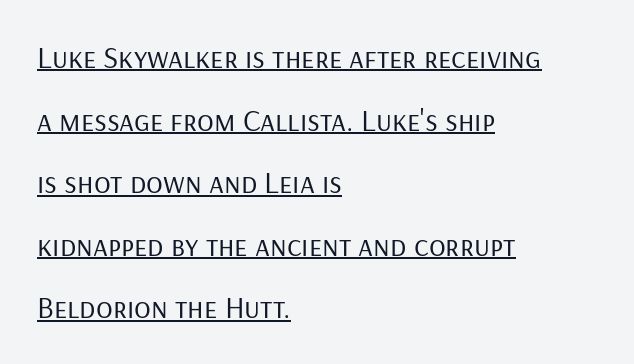
The paragraph shown leans on its left margin. You could not count columns in this text — the font is proportionally spaced. The characters display no serif detailing; their extremities are plain. The passage shown is underscored from start to finish. A light-to-regular cut is what we see here.
